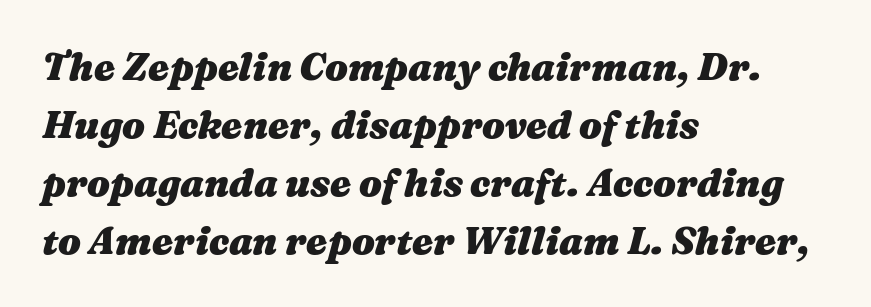
{"italic": "yes", "lean": "right", "slant_degrees": 16, "bold": "yes", "weight": "heavy", "width": "wide", "stroke_contrast": "medium", "x_height": "medium", "monospaced": "no", "underline": "no", "align": "left", "line_spacing": "normal", "line_spacing_ratio": 1.53, "letter_spacing": "normal", "letter_spacing_em": 0.0, "glyph_px": 38}
